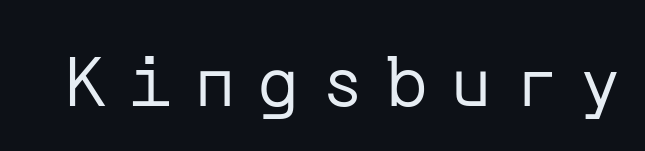
Q: Is the text bold? A: No.
Q: Is the text italic (slanted)? A: No, it is upright.
Q: Is the typeface a serif or a sans-serif typeface? A: Sans-serif.
Q: Is the text underlined? A: No.
Q: Is the spacing between letters normal or unusually wide? A: Unusually wide.
Q: Width (condensed, normal, or wide)? A: Normal.
Q: Stroke contrast? A: Low.
Q: x-height? A: Medium.
